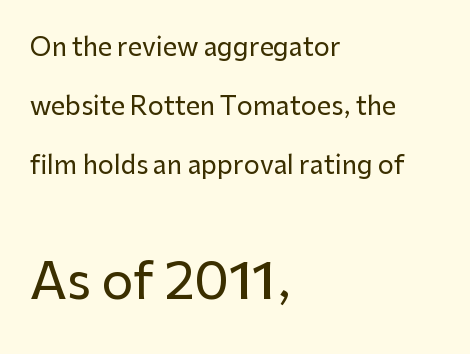
The image shows 50 px sans-serif type, upright; set left-aligned, loose line spacing (2.36x), normal letter spacing, not underlined; the second (bottom) block is 2.0x larger; low stroke contrast and a medium x-height.
